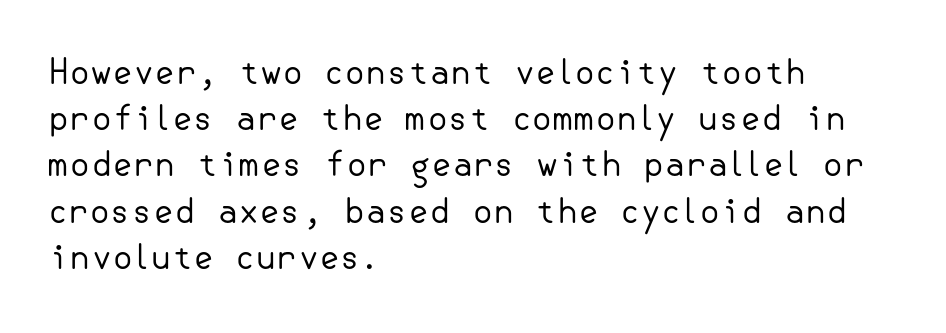
{"serif": "no", "italic": "no", "bold": "no", "weight": "regular", "width": "normal", "stroke_contrast": "low", "x_height": "small", "underline": "no", "align": "left", "line_spacing": "normal", "line_spacing_ratio": 1.36, "letter_spacing": "normal", "letter_spacing_em": 0.0, "glyph_px": 34}
